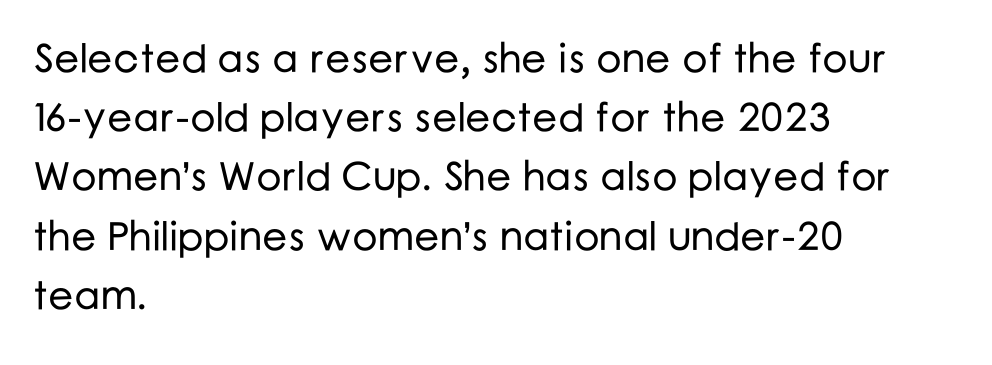
The image shows 40 px sans-serif type, upright; set left-aligned, normal line spacing (1.48x), normal letter spacing, not underlined; low stroke contrast and a medium x-height.
